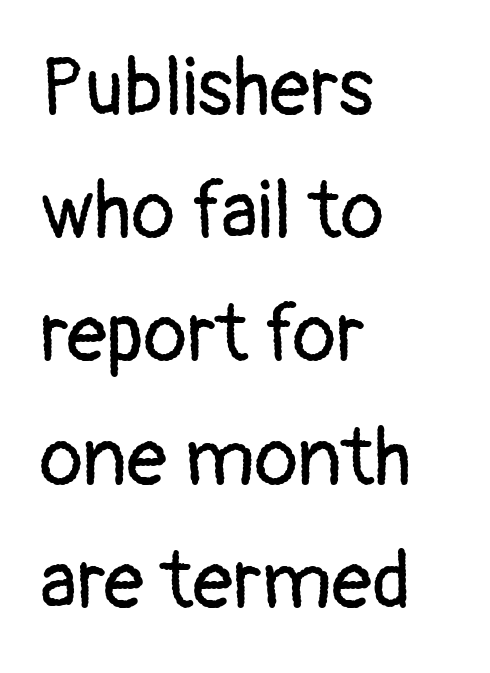
The image shows 80 px regular-weight sans-serif type, upright; set left-aligned, normal line spacing (1.54x), normal letter spacing, not underlined; low stroke contrast and a medium x-height.
